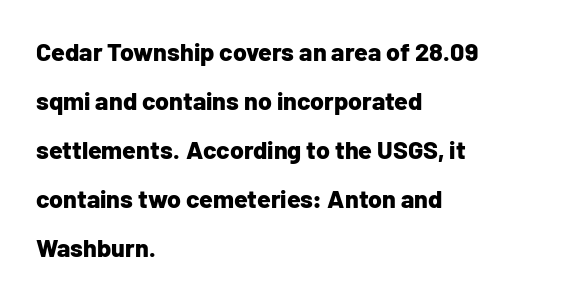
{"italic": "no", "bold": "yes", "underline": "no", "align": "left", "line_spacing": "loose", "line_spacing_ratio": 1.96, "letter_spacing": "normal", "letter_spacing_em": 0.0, "glyph_px": 25}
